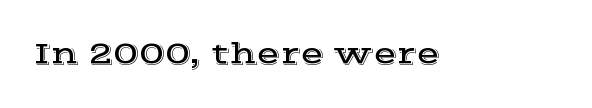
{"serif": "yes", "italic": "no", "width": "wide", "x_height": "medium", "monospaced": "no", "underline": "no", "letter_spacing": "normal", "letter_spacing_em": 0.0, "glyph_px": 31}
